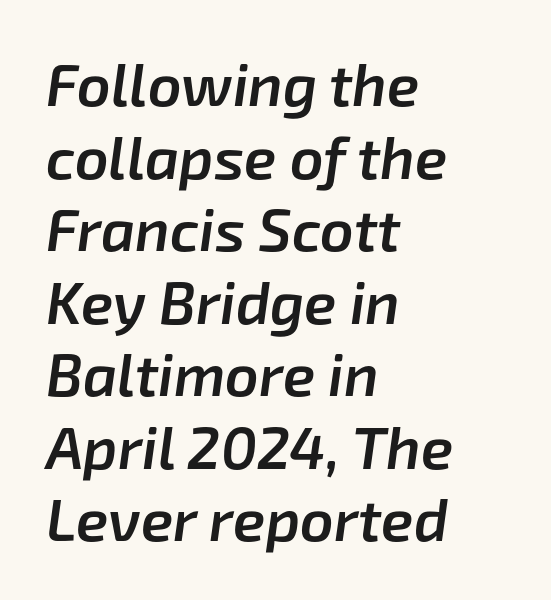
Q: Is the text bold? A: Semi-bold.
Q: Is the text italic (slanted)? A: Yes, it leans right by about 8 degrees.
Q: Is the text underlined? A: No.
Q: How is the paragraph aligned? A: Left-aligned.
Q: Is the spacing between letters normal or unusually wide? A: Normal.
Q: Width (condensed, normal, or wide)? A: Normal.
Q: Stroke contrast? A: Low.
Q: x-height? A: Medium.
Q: Monospaced? A: No.
